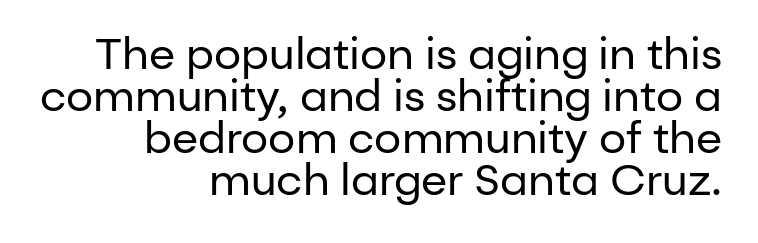
{"serif": "no", "italic": "no", "bold": "no", "weight": "regular", "width": "normal", "stroke_contrast": "low", "x_height": "medium", "monospaced": "no", "underline": "no", "align": "right", "line_spacing": "tight", "line_spacing_ratio": 0.98, "letter_spacing": "normal", "letter_spacing_em": 0.0, "glyph_px": 43}
